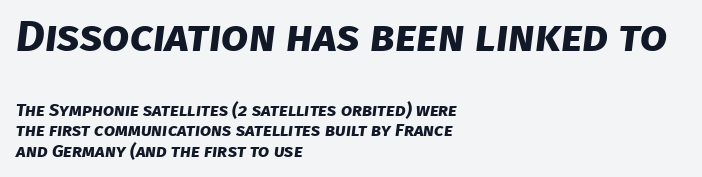
The image shows 44 px bold sans-serif type; set left-aligned, tight line spacing (1.13x), normal letter spacing, not underlined; the first (top) block is 2.44x larger; low stroke contrast and a large x-height.
